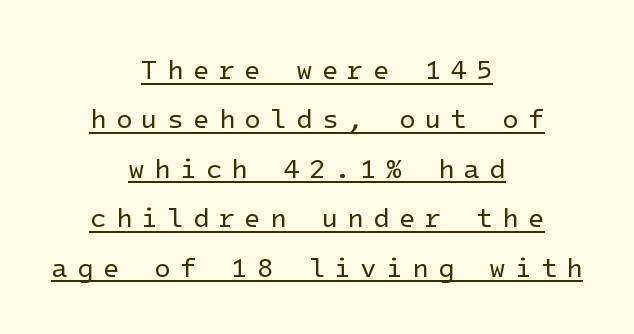
The image shows 27 px text type, upright; set centered, line spacing 1.83x, unusually wide letter spacing (+0.34 em), underlined.
